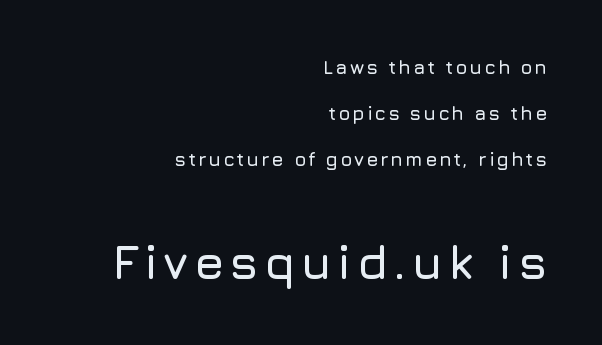
Vertically, the passage feels expansive, rows floating well apart. To sum up the face: it is a sans, with no serifs. Any mark beneath the type? The region is blank. Short and long lines alike share a common ending point at right. Each letter keeps its own natural width here, so spacing adapts to shape.
